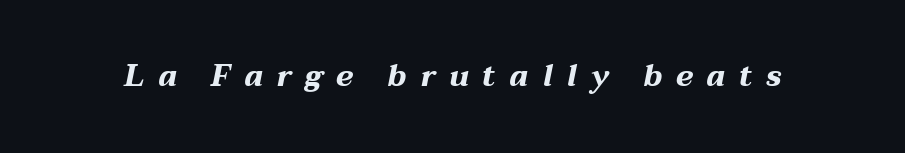
The typesetting leans heavy: a genuine bold. Quick note: italic. Check the space under the baseline: it is left empty. Varying glyph widths throughout — classic text-font behaviour. Words appear elongated and porous because spacing is wide.
